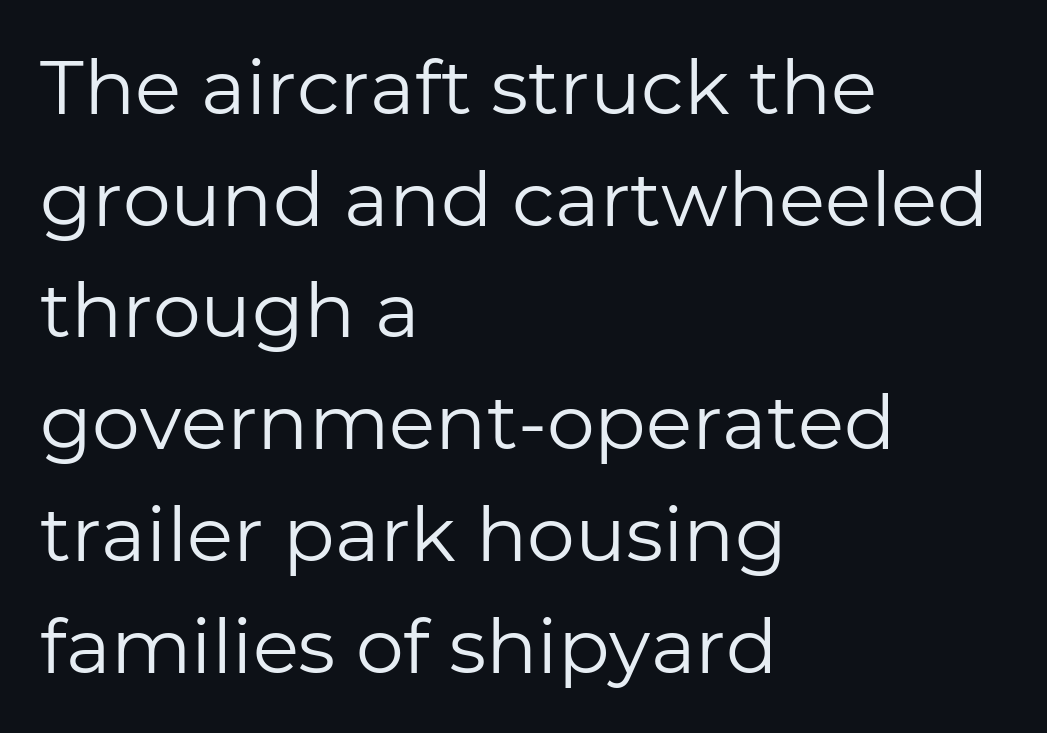
Descenders hang freely into open space. Font category for this specimen: sans-serif. The passage shown has conventional tracking throughout. Line beginnings align vertically; line endings do not.
